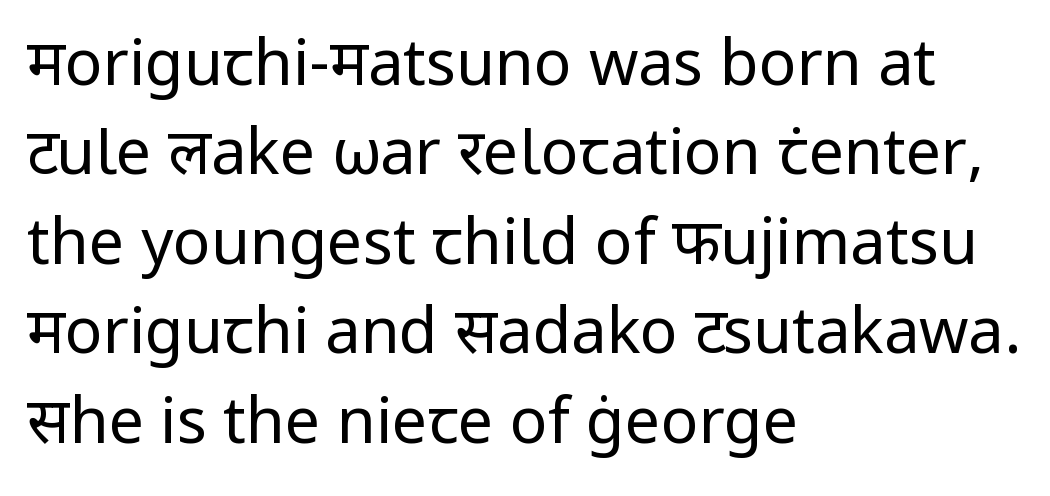
The image shows 63 px regular-weight sans-serif type, upright; set left-aligned, normal line spacing (1.42x), normal letter spacing, not underlined; low stroke contrast and a medium x-height.
